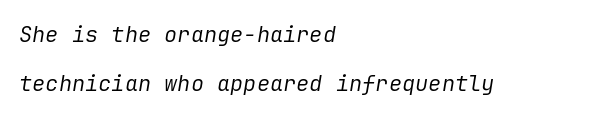
Weight: regular or lighter. The passage shown has conventional tracking throughout. In terms of leading, this rendering errs on the spacious side. Horizontally, the lines are justified to the leading edge only.
